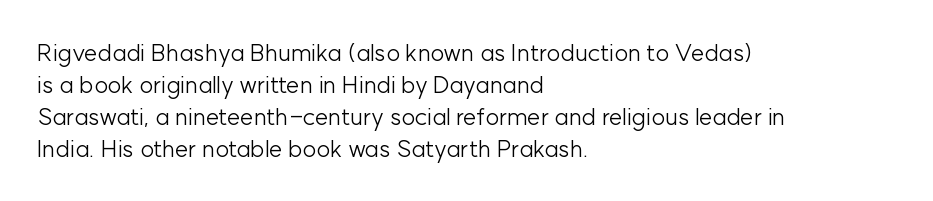
{"italic": "no", "bold": "no", "underline": "no", "align": "left", "line_spacing": "normal", "line_spacing_ratio": 1.33, "letter_spacing": "normal", "letter_spacing_em": 0.0, "glyph_px": 24}
